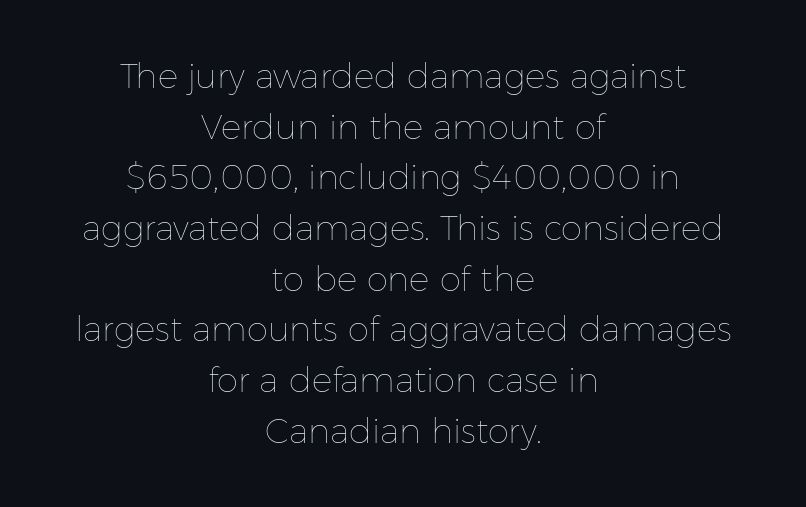
Q: Is the text bold? A: No.
Q: Is the text italic (slanted)? A: No, it is upright.
Q: Is the text underlined? A: No.
Q: How is the paragraph aligned? A: Centered.
Q: Is the spacing between letters normal or unusually wide? A: Normal.
Q: Is the spacing between lines tight, normal or loose? A: Normal.
Q: Width (condensed, normal, or wide)? A: Normal.
Q: Stroke contrast? A: Low.
Q: x-height? A: Medium.
Q: Monospaced? A: No.
